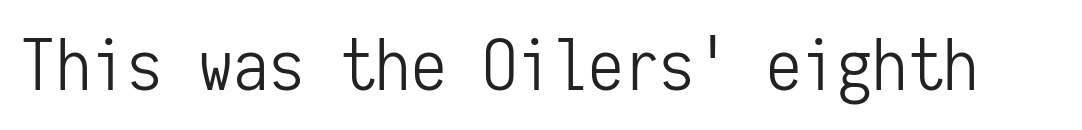
The image shows 71 px light, condensed sans-serif type, upright, monospaced; set normal letter spacing, not underlined; low stroke contrast and a medium x-height.
